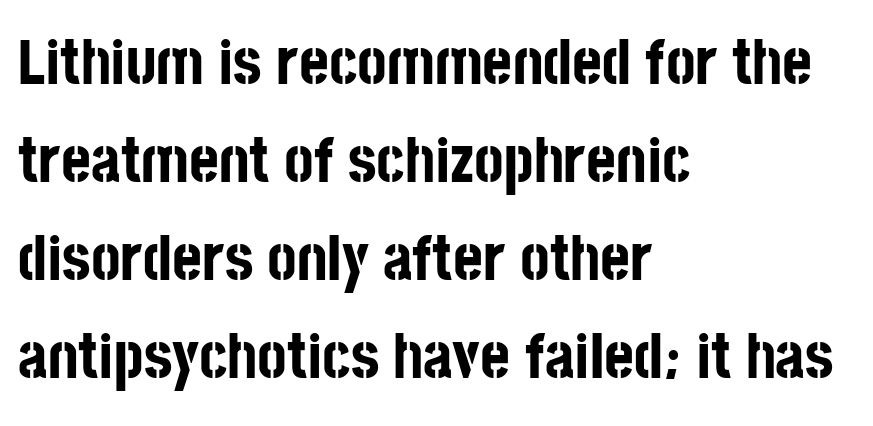
Q: Is the text bold? A: Yes.
Q: Is the text italic (slanted)? A: No, it is upright.
Q: Is the typeface a serif or a sans-serif typeface? A: Sans-serif.
Q: Is the text underlined? A: No.
Q: How is the paragraph aligned? A: Left-aligned.
Q: Is the spacing between letters normal or unusually wide? A: Normal.
Q: Is the spacing between lines tight, normal or loose? A: Normal.
Q: Width (condensed, normal, or wide)? A: Condensed.
Q: Stroke contrast? A: Low.
Q: x-height? A: Large.
Q: Monospaced? A: No.
